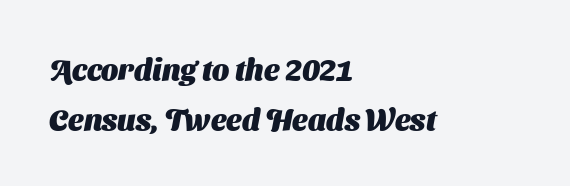
Characters follow at the spacing the type designer built in. Spacing verdict: proportional, widths tailored to each character. A sans-serif font was chosen for this passage. Is the block centered? No — it sits flush against the left margin.
